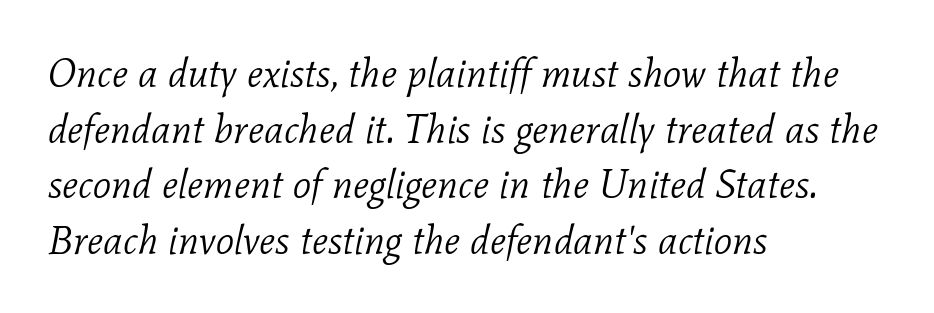
The image shows 40 px light serif type, italic (leaning right); set left-aligned, normal line spacing (1.39x), normal letter spacing, not underlined; low stroke contrast and a medium x-height.
